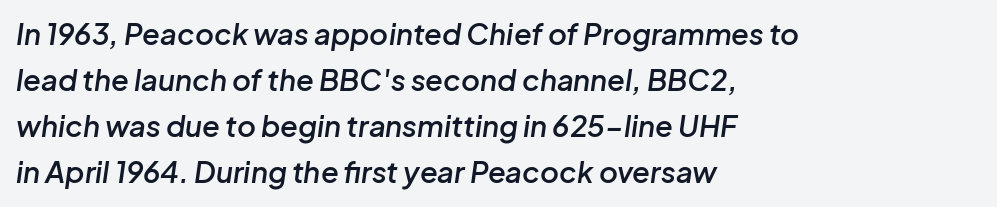
Proportional: the letters do not fall into vertical columns. Summary of vertical rhythm: regular, with standard interline spacing. Standard letterfit; no display-style spreading of the glyphs. Decoration check: the copy has no underline.
